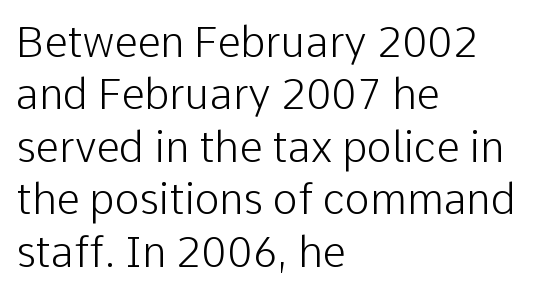
The image shows 42 px light sans-serif type, upright; set left-aligned, normal line spacing (1.25x), normal letter spacing, not underlined; low stroke contrast and a medium x-height.
